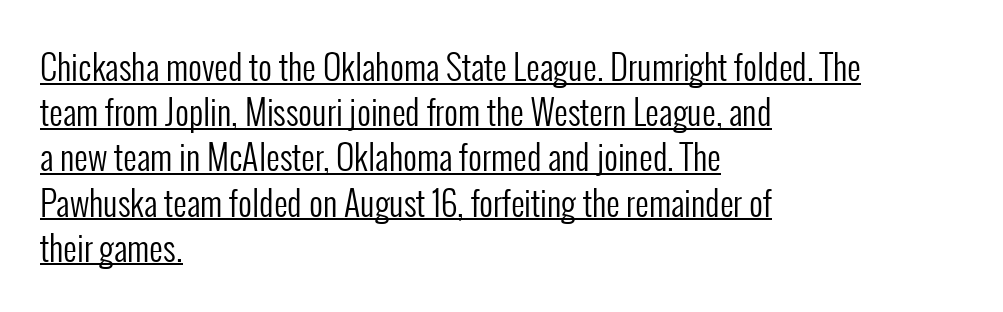
No feet cap the strokes, marking this as sans-serif type. Varying glyph widths throughout — classic text-font behaviour. The lines are quadded left. A rule runs beneath these lines of type.
